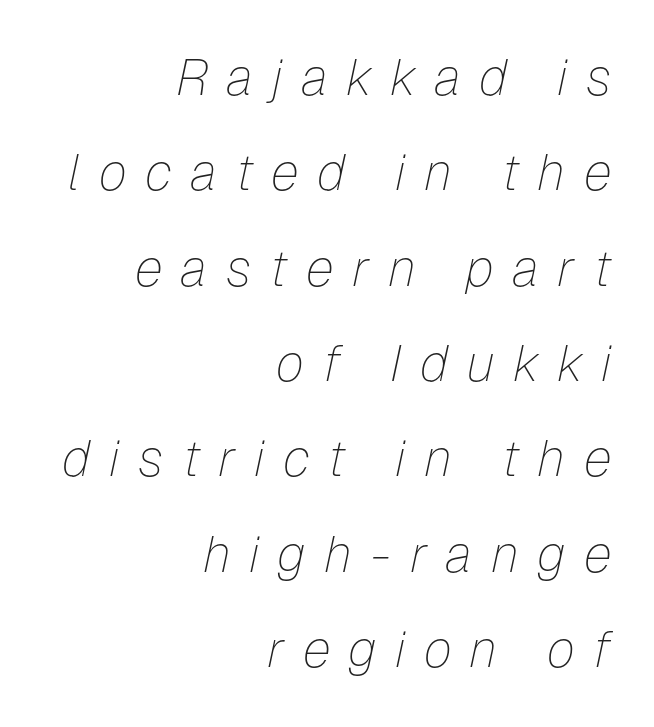
This sample uses an oblique cut, with every glyph tilted off the vertical. Spacing verdict: proportional, widths tailored to each character. If you drew a ruler down the right edge, every line would touch it. What stands out about the letter spacing? Its width — letters are far apart. This rendering features lettering with no underline.
